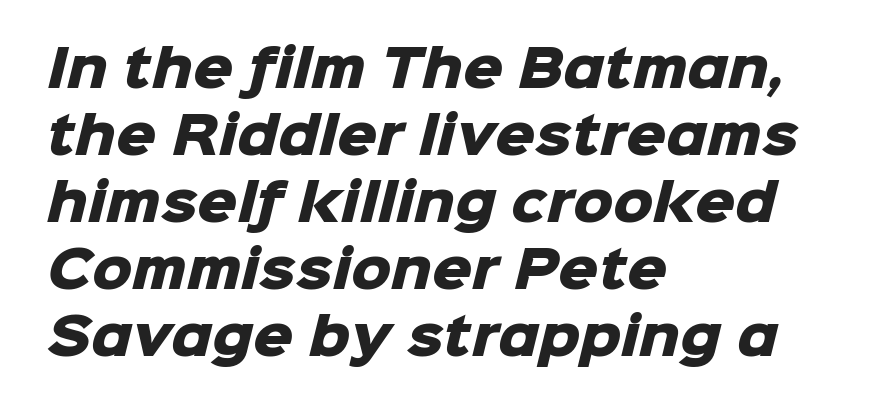
The image shows 50 px heavy sans-serif type; set left-aligned, normal line spacing (1.34x), normal letter spacing, not underlined; low stroke contrast and a medium x-height.
